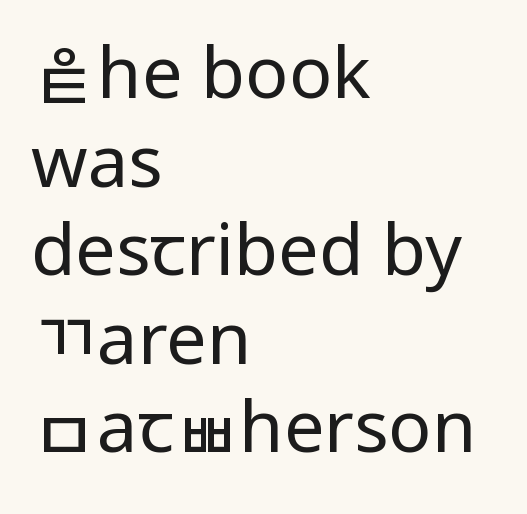
Plain, unruled lines of type. The font family rendered here belongs to the sans-serif group. Is the type heavy? It reads as light-to-regular instead. Between one letter and the next there's only the usual sliver of space.
